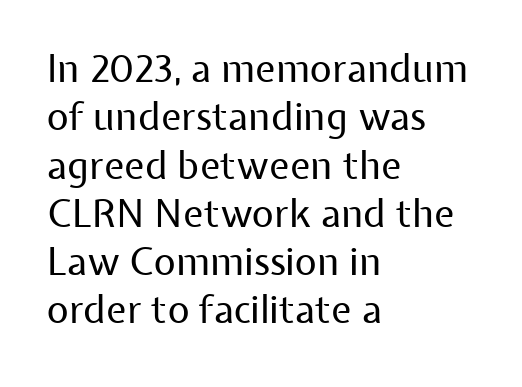
Q: Is the text bold? A: No.
Q: Is the text italic (slanted)? A: No, it is upright.
Q: Is the typeface a serif or a sans-serif typeface? A: Sans-serif.
Q: Is the text underlined? A: No.
Q: How is the paragraph aligned? A: Left-aligned.
Q: Is the spacing between letters normal or unusually wide? A: Normal.
Q: Is the spacing between lines tight, normal or loose? A: Normal.
Q: Width (condensed, normal, or wide)? A: Normal.
Q: Stroke contrast? A: Low.
Q: x-height? A: Medium.
Q: Monospaced? A: No.
